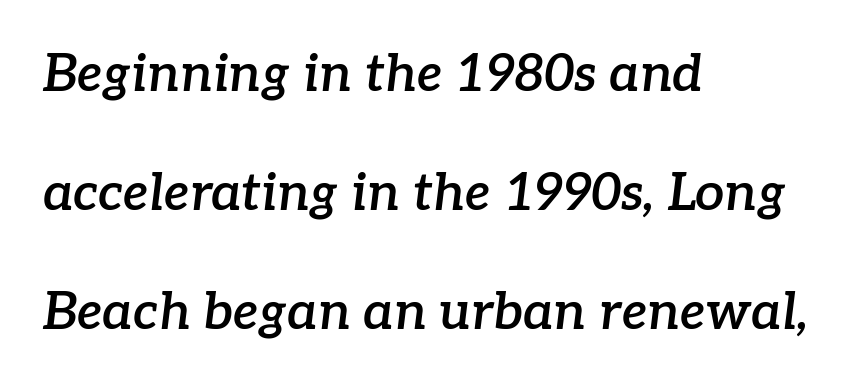
{"serif": "yes", "italic": "yes", "lean": "right", "slant_degrees": 7, "bold": "semi", "weight": "semibold", "width": "normal", "stroke_contrast": "low", "x_height": "medium", "monospaced": "no", "underline": "no", "align": "left", "line_spacing": "loose", "line_spacing_ratio": 2.29, "letter_spacing": "normal", "letter_spacing_em": 0.0, "glyph_px": 52}
